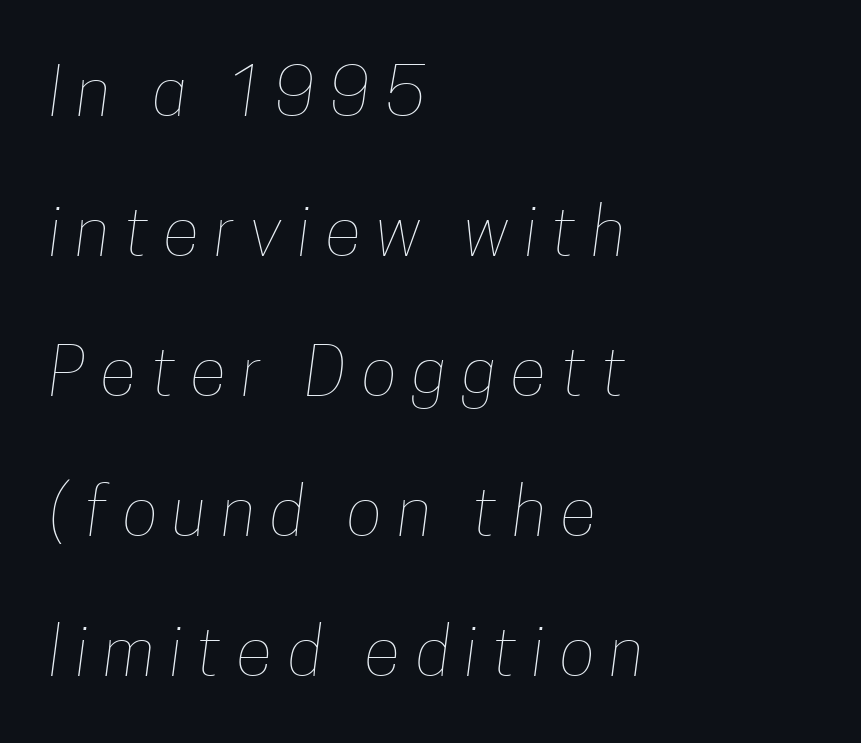
The letters are spread apart with noticeably loose tracking. Successive baselines arrive slowly, with a big drop between each. The face used here is proportionally spaced, like ordinary book or web type. The foot of each line stays bare and open. The weight tops out at a normal text grade.
